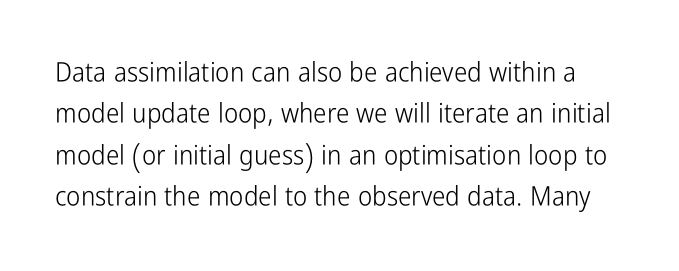
{"italic": "no", "bold": "no", "underline": "no", "line_spacing": "normal", "line_spacing_ratio": 1.53, "letter_spacing": "normal", "letter_spacing_em": 0.0, "glyph_px": 27}
